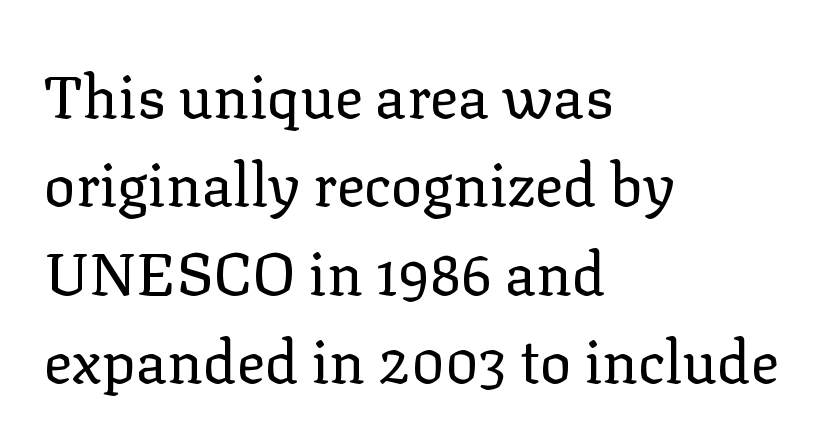
Q: Is the text bold? A: No.
Q: Is the text italic (slanted)? A: No, it is upright.
Q: Is the typeface a serif or a sans-serif typeface? A: Serif.
Q: Is the text underlined? A: No.
Q: How is the paragraph aligned? A: Left-aligned.
Q: Is the spacing between letters normal or unusually wide? A: Normal.
Q: Is the spacing between lines tight, normal or loose? A: Normal.
Q: Width (condensed, normal, or wide)? A: Normal.
Q: Stroke contrast? A: Low.
Q: x-height? A: Medium.
Q: Monospaced? A: No.
